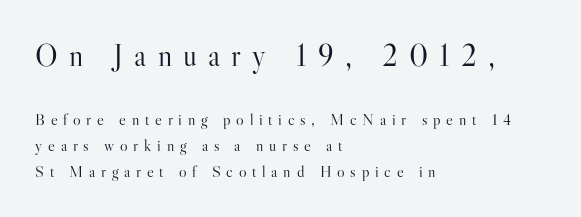
Q: Is the text bold? A: No.
Q: Is the text italic (slanted)? A: No, it is upright.
Q: Is the typeface a serif or a sans-serif typeface? A: Serif.
Q: Is the text underlined? A: No.
Q: How is the paragraph aligned? A: Left-aligned.
Q: Is the spacing between letters normal or unusually wide? A: Unusually wide.
Q: Is the spacing between lines tight, normal or loose? A: Normal.
Q: Which block of text is set in a larger size, the first (top) or the second (bottom)? A: The first (top) one.
Q: Width (condensed, normal, or wide)? A: Normal.
Q: Stroke contrast? A: High.
Q: x-height? A: Small.
Q: Monospaced? A: No.
